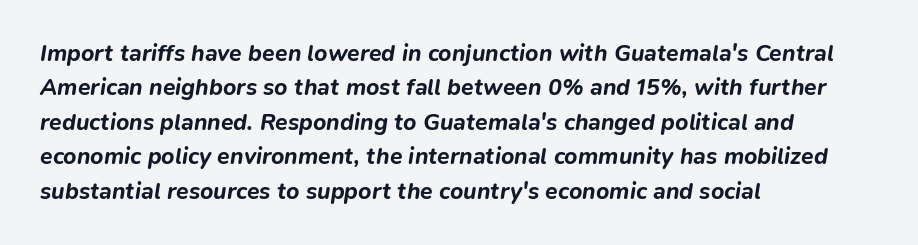
Q: Is the text bold? A: Yes.
Q: Is the text italic (slanted)? A: Yes, it leans right by about 9 degrees.
Q: Is the text underlined? A: No.
Q: How is the paragraph aligned? A: Left-aligned.
Q: Is the spacing between letters normal or unusually wide? A: Normal.
Q: Is the spacing between lines tight, normal or loose? A: Normal.
